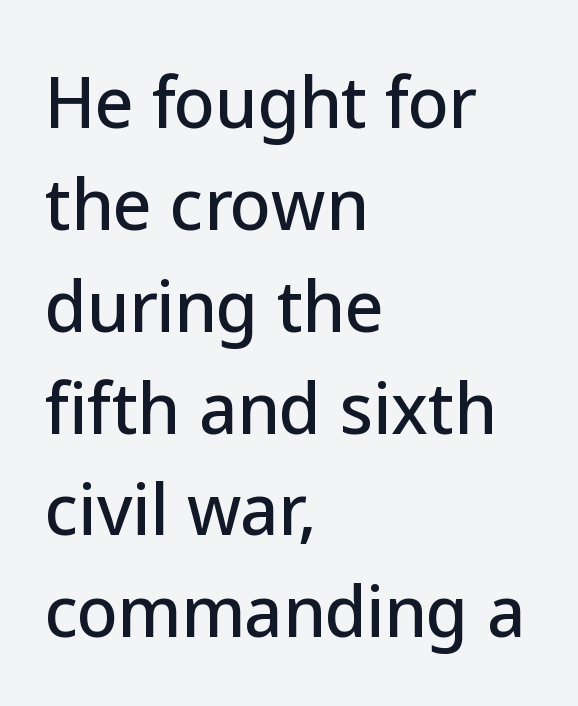
Classification — sans serif. Inter-character spacing is left at the font's built-in metrics. Proportional: the letters do not fall into vertical columns. Designer's note — italics off, roman on. Line spacing here is normal. This rendering uses left alignment, leaving the right contour irregular.
